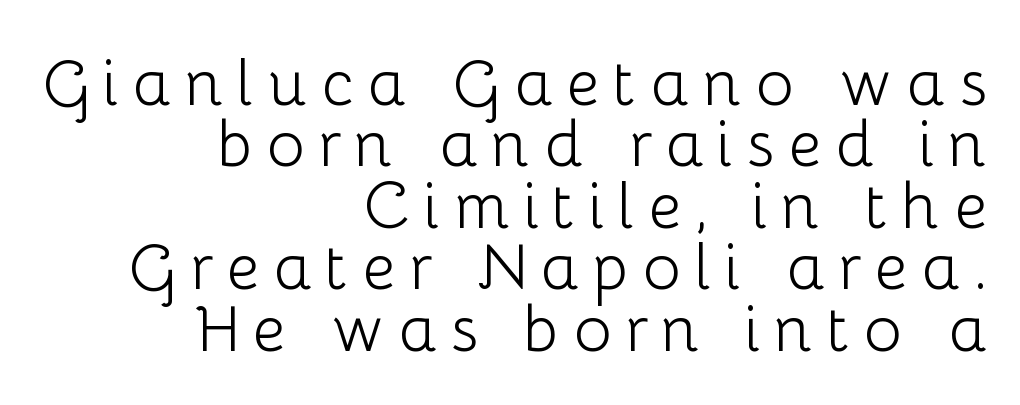
Successive baselines arrive quickly, one right under another. Proportional: the letters do not fall into vertical columns. Letterform terminals end flat and unadorned throughout the passage. This rendering widens character spacing well past its baseline value. Notice how the stems are strictly vertical — no italics here. The gap between lines stays unmarked.
